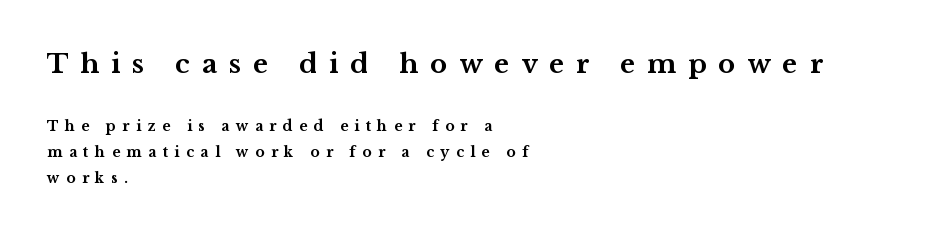
{"italic": "no", "bold": "yes", "underline": "no", "align": "left", "line_spacing_ratio": 1.88, "letter_spacing": "wide", "letter_spacing_em": 0.46, "larger_block": "first", "size_ratio": 1.86, "glyph_px": 26}
